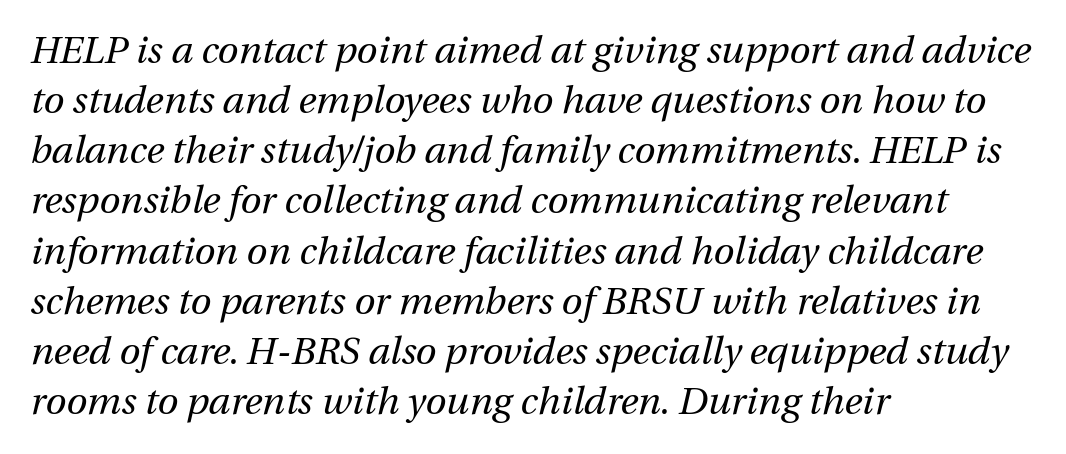
A typesetter would mark this as italic. Weight class: somewhere from thin through regular. Evenly set lines give the paragraph a standard silhouette. Glance below the letters and you will spot only blank space. The gaps between neighbouring characters are ordinary and unremarkable.
